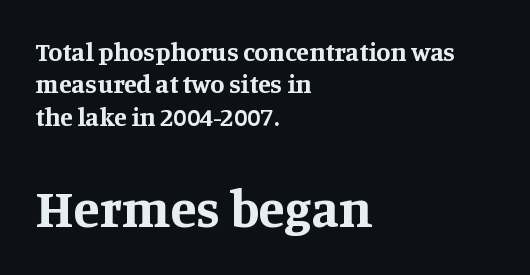
The image shows 53 px bold serif type, upright; set left-aligned, normal line spacing (1.25x), normal letter spacing, not underlined; the second (bottom) block is 2.04x larger; medium stroke contrast and a large x-height.
